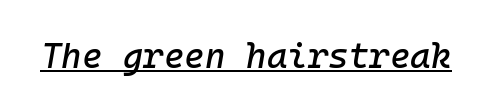
Emphasis-style slanted type is in use. A rule runs beneath these lines of type. Do the characters align in a grid? Yes, the font is monospaced. In terms of letterspacing, this is plain default setting.
